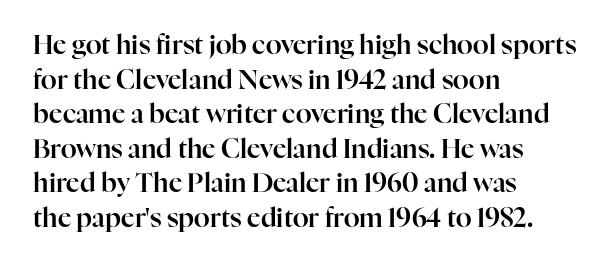
The image shows 26 px text type, upright; set left-aligned, normal line spacing (1.33x), normal letter spacing, not underlined.
